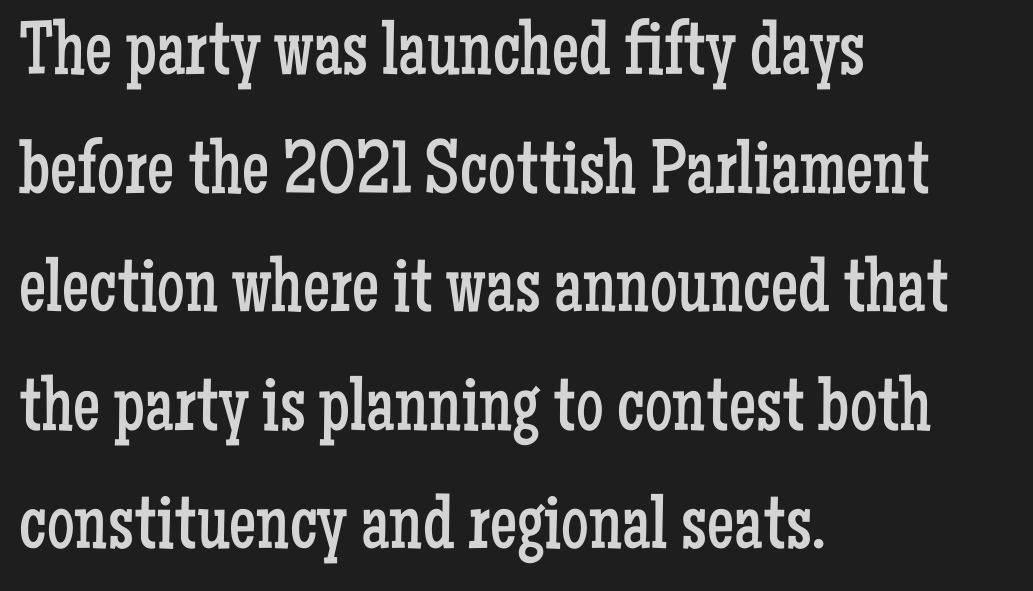
{"serif": "yes", "italic": "no", "bold": "no", "weight": "regular", "width": "condensed", "stroke_contrast": "low", "x_height": "medium", "monospaced": "no", "underline": "no", "align": "left", "line_spacing": "normal", "line_spacing_ratio": 1.54, "letter_spacing": "normal", "letter_spacing_em": 0.0, "glyph_px": 77}
